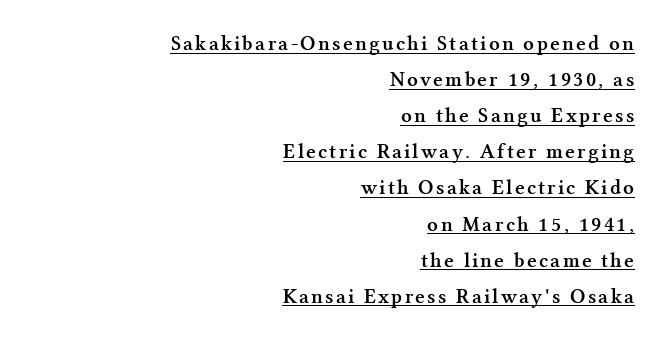
{"italic": "no", "bold": "yes", "underline": "yes", "align": "right", "line_spacing_ratio": 1.72, "glyph_px": 21}
